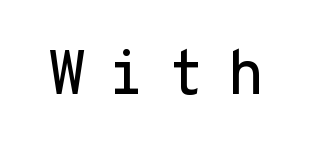
Q: Is the text italic (slanted)? A: No, it is upright.
Q: Is the typeface a serif or a sans-serif typeface? A: Sans-serif.
Q: Is the text underlined? A: No.
Q: Is the spacing between letters normal or unusually wide? A: Unusually wide.
Q: Width (condensed, normal, or wide)? A: Normal.
Q: Stroke contrast? A: Low.
Q: x-height? A: Medium.
Q: Monospaced? A: Yes.
